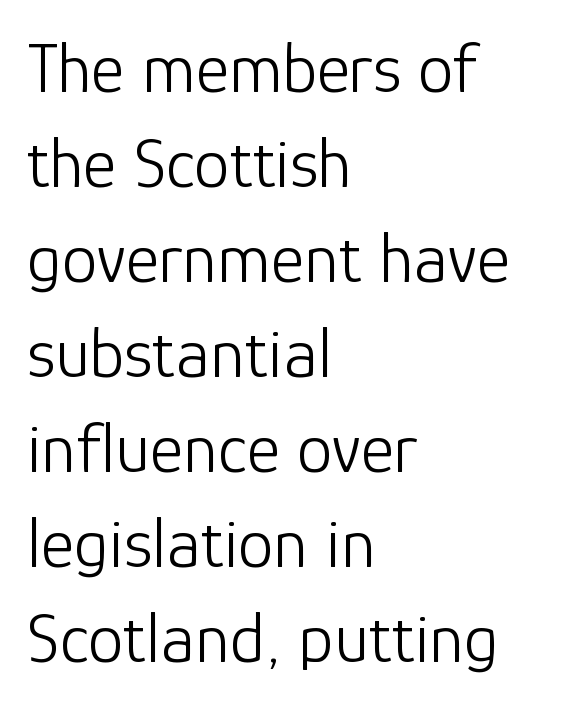
{"serif": "no", "italic": "no", "bold": "no", "weight": "light", "width": "normal", "stroke_contrast": "low", "x_height": "medium", "monospaced": "no", "underline": "no", "align": "left", "line_spacing": "normal", "line_spacing_ratio": 1.32, "letter_spacing": "normal", "letter_spacing_em": 0.0, "glyph_px": 72}
